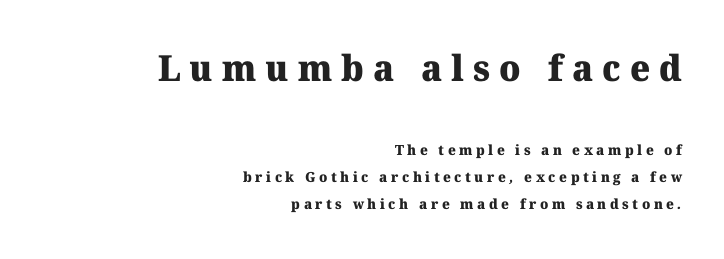
{"serif": "yes", "bold": "yes", "weight": "heavy", "width": "normal", "stroke_contrast": "medium", "x_height": "medium", "monospaced": "no", "underline": "no", "align": "right", "line_spacing": "loose", "line_spacing_ratio": 1.93, "letter_spacing": "wide", "letter_spacing_em": 0.25, "larger_block": "first", "size_ratio": 2.57, "glyph_px": 36}
